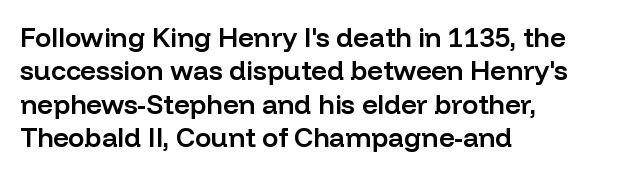
The image shows 27 px text type, upright; set left-aligned, line spacing 1.24x, normal letter spacing, not underlined.
